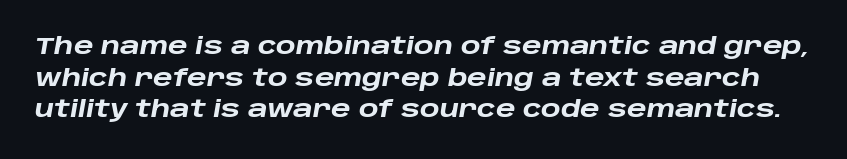
Q: Is the text bold? A: Yes.
Q: Is the text italic (slanted)? A: Yes, it leans right by about 10 degrees.
Q: Is the text underlined? A: No.
Q: Is the spacing between letters normal or unusually wide? A: Normal.
Q: Is the spacing between lines tight, normal or loose? A: Normal.
